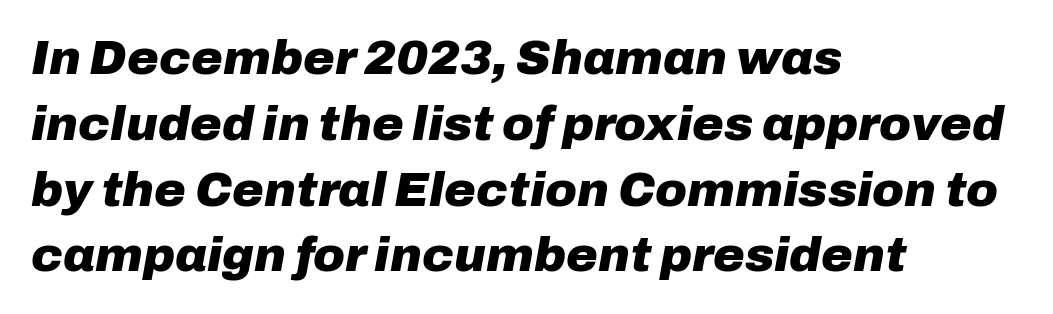
The image shows 48 px heavy type, italic (leaning right); set left-aligned, normal line spacing (1.37x), normal letter spacing, not underlined; low stroke contrast and a medium x-height.
